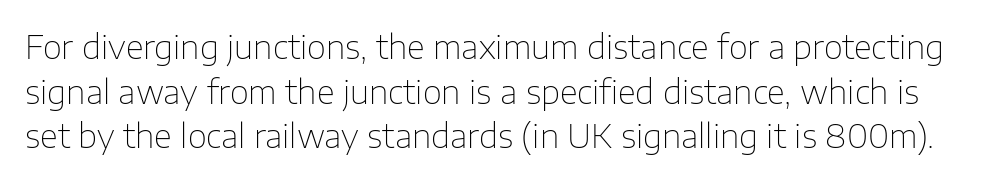
Q: Is the text bold? A: No.
Q: Is the text italic (slanted)? A: No, it is upright.
Q: Is the typeface a serif or a sans-serif typeface? A: Sans-serif.
Q: Is the text underlined? A: No.
Q: Is the spacing between letters normal or unusually wide? A: Normal.
Q: Is the spacing between lines tight, normal or loose? A: Normal.
Q: Width (condensed, normal, or wide)? A: Normal.
Q: Stroke contrast? A: Low.
Q: x-height? A: Medium.
Q: Monospaced? A: No.
